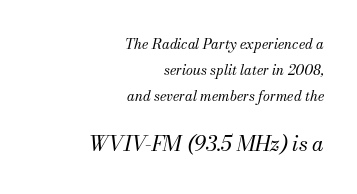
The image shows 21 px text type, italic (leaning right); set right-aligned, line spacing 1.85x, normal letter spacing, not underlined; the second (bottom) block is 1.5x larger.
